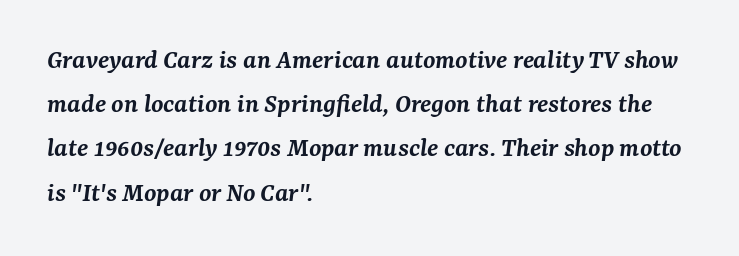
The image shows 28 px semibold serif type, italic (leaning right); set left-aligned, normal line spacing (1.58x), normal letter spacing, not underlined; medium stroke contrast and a medium x-height.
